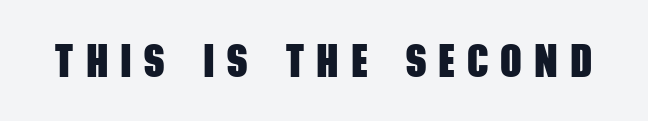
Q: Is the text bold? A: Yes.
Q: Is the typeface a serif or a sans-serif typeface? A: Sans-serif.
Q: Is the text underlined? A: No.
Q: Is the spacing between letters normal or unusually wide? A: Unusually wide.
Q: Width (condensed, normal, or wide)? A: Condensed.
Q: Stroke contrast? A: Low.
Q: x-height? A: Large.
Q: Monospaced? A: No.
